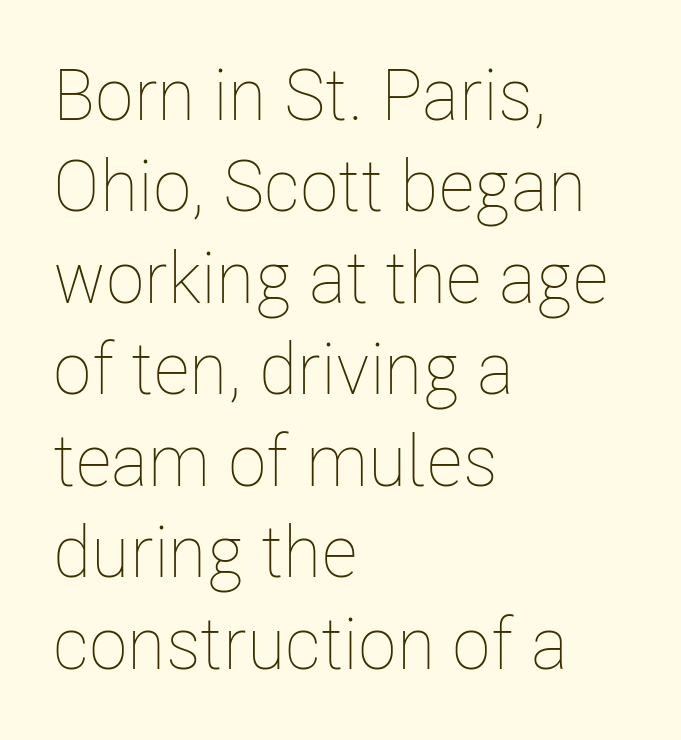
Q: Is the text bold? A: No.
Q: Is the text italic (slanted)? A: No, it is upright.
Q: Is the text underlined? A: No.
Q: How is the paragraph aligned? A: Left-aligned.
Q: Is the spacing between letters normal or unusually wide? A: Normal.
Q: Is the spacing between lines tight, normal or loose? A: Normal.
Q: Width (condensed, normal, or wide)? A: Condensed.
Q: Stroke contrast? A: Low.
Q: x-height? A: Medium.
Q: Monospaced? A: No.
